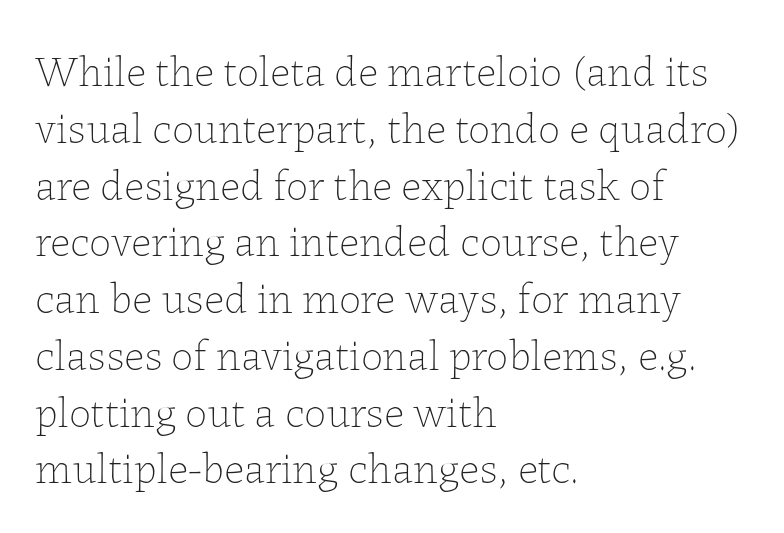
Q: Is the text bold? A: No.
Q: Is the text italic (slanted)? A: No, it is upright.
Q: Is the text underlined? A: No.
Q: How is the paragraph aligned? A: Left-aligned.
Q: Is the spacing between letters normal or unusually wide? A: Normal.
Q: Is the spacing between lines tight, normal or loose? A: Normal.
Q: Width (condensed, normal, or wide)? A: Normal.
Q: Stroke contrast? A: Low.
Q: x-height? A: Medium.
Q: Monospaced? A: No.
